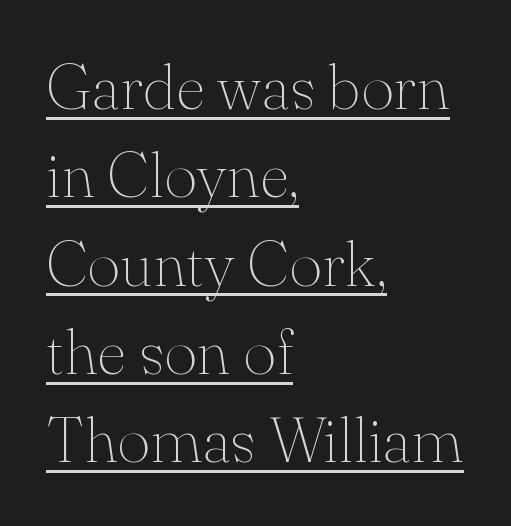
The image shows 64 px thin serif type, upright; set left-aligned, normal line spacing (1.38x), normal letter spacing, underlined; medium stroke contrast and a small x-height.
